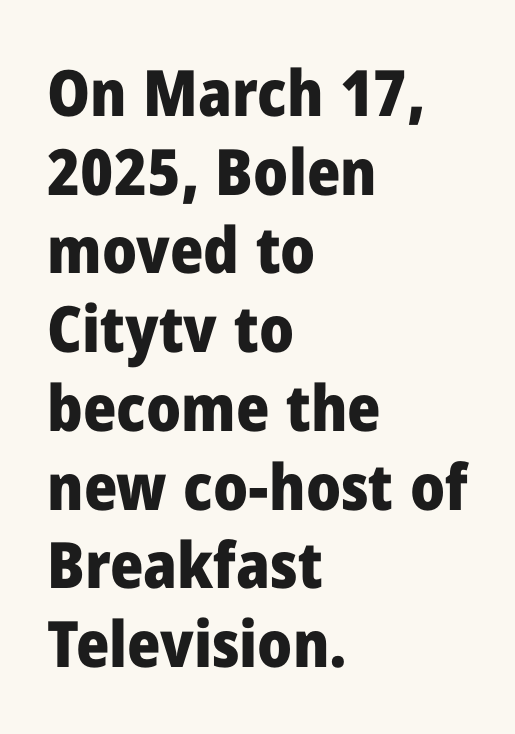
Q: Is the text bold? A: Yes.
Q: Is the text italic (slanted)? A: No, it is upright.
Q: Is the typeface a serif or a sans-serif typeface? A: Sans-serif.
Q: Is the text underlined? A: No.
Q: How is the paragraph aligned? A: Left-aligned.
Q: Is the spacing between letters normal or unusually wide? A: Normal.
Q: Width (condensed, normal, or wide)? A: Normal.
Q: Stroke contrast? A: Low.
Q: x-height? A: Medium.
Q: Monospaced? A: No.
